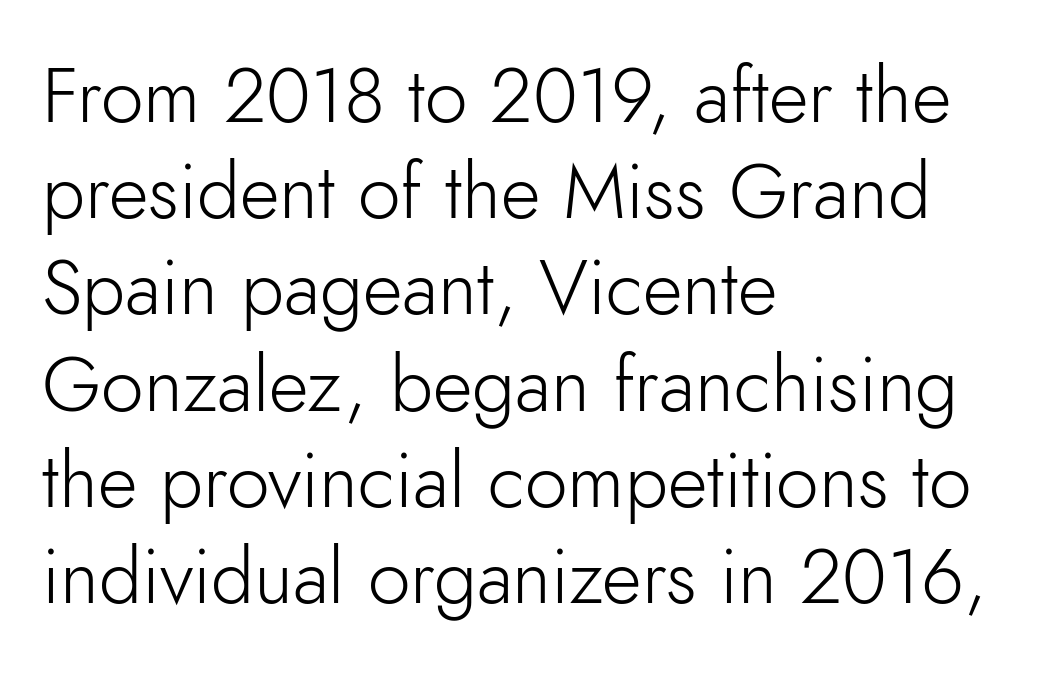
{"serif": "no", "italic": "no", "bold": "no", "weight": "light", "width": "normal", "stroke_contrast": "low", "x_height": "small", "monospaced": "no", "underline": "no", "align": "left", "line_spacing": "normal", "line_spacing_ratio": 1.25, "letter_spacing": "normal", "letter_spacing_em": 0.0, "glyph_px": 77}
